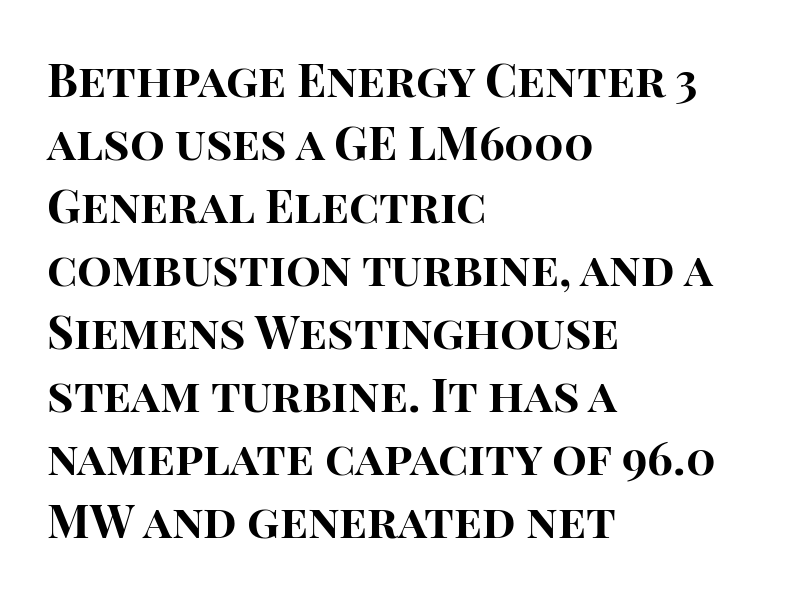
Q: Is the text bold? A: Yes.
Q: Is the text italic (slanted)? A: No, it is upright.
Q: Is the typeface a serif or a sans-serif typeface? A: Sans-serif.
Q: Is the text underlined? A: No.
Q: How is the paragraph aligned? A: Left-aligned.
Q: Is the spacing between letters normal or unusually wide? A: Normal.
Q: Is the spacing between lines tight, normal or loose? A: Normal.
Q: Width (condensed, normal, or wide)? A: Normal.
Q: Stroke contrast? A: High.
Q: x-height? A: Large.
Q: Monospaced? A: No.
